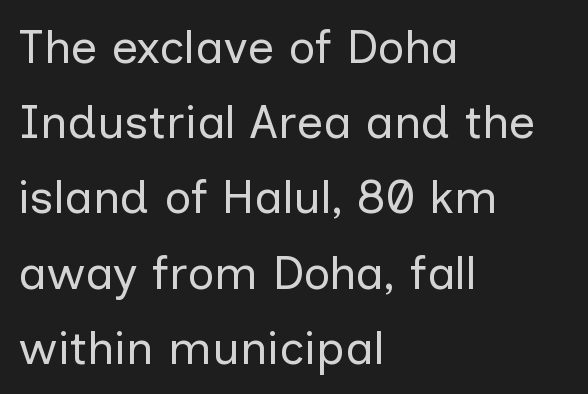
Q: Is the text bold? A: No.
Q: Is the text italic (slanted)? A: No, it is upright.
Q: Is the typeface a serif or a sans-serif typeface? A: Sans-serif.
Q: Is the text underlined? A: No.
Q: How is the paragraph aligned? A: Left-aligned.
Q: Is the spacing between letters normal or unusually wide? A: Normal.
Q: Is the spacing between lines tight, normal or loose? A: Normal.
Q: Width (condensed, normal, or wide)? A: Normal.
Q: Stroke contrast? A: Low.
Q: x-height? A: Medium.
Q: Monospaced? A: No.
